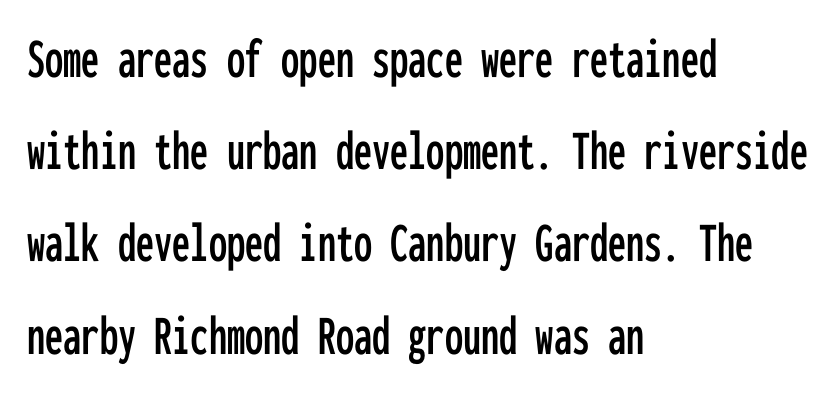
Q: Is the text italic (slanted)? A: No, it is upright.
Q: Is the typeface a serif or a sans-serif typeface? A: Sans-serif.
Q: Is the text underlined? A: No.
Q: How is the paragraph aligned? A: Left-aligned.
Q: Is the spacing between letters normal or unusually wide? A: Normal.
Q: Is the spacing between lines tight, normal or loose? A: Normal.
Q: Width (condensed, normal, or wide)? A: Condensed.
Q: Stroke contrast? A: Low.
Q: x-height? A: Medium.
Q: Monospaced? A: Yes.
